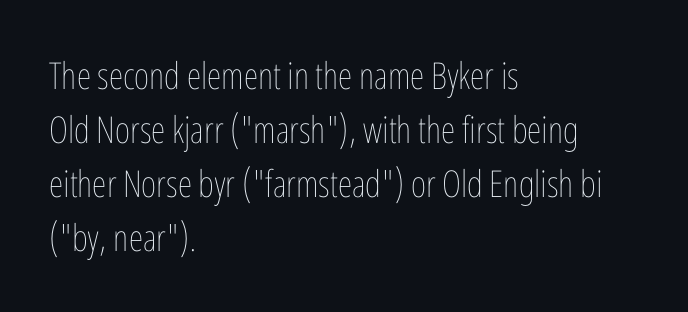
The rendering uses a moderate line-height, typical for paragraphs. The lettering stays uniformly vertical, giving the passage a roman look. Ink coverage per letter is moderate at most. A student would call this left alignment; a typographer would say flush left, rag right. You could not count columns in this text — the font is proportionally spaced. Anything drawn beneath the words? Only blank space.
